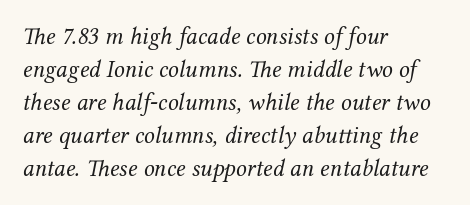
The characters are drawn with everyday or finer stroke widths. Quick note: interline space is typical. These lines keep a tight, regular rhythm from letter to letter. Does the copy run flush right? No — it runs flush left. In terms of posture, this sample is oblique. Any mark beneath the type? The region is blank.
